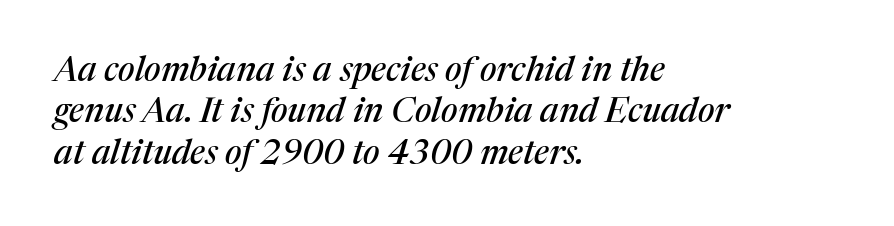
Q: Is the text italic (slanted)? A: Yes, it leans right by about 17 degrees.
Q: Is the typeface a serif or a sans-serif typeface? A: Serif.
Q: Is the text underlined? A: No.
Q: How is the paragraph aligned? A: Left-aligned.
Q: Is the spacing between letters normal or unusually wide? A: Normal.
Q: Width (condensed, normal, or wide)? A: Normal.
Q: Stroke contrast? A: Medium.
Q: x-height? A: Medium.
Q: Monospaced? A: No.
